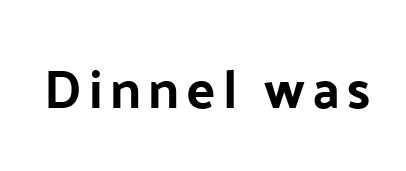
The image shows 54 px bold sans-serif type, upright; set not underlined; low stroke contrast and a medium x-height.
